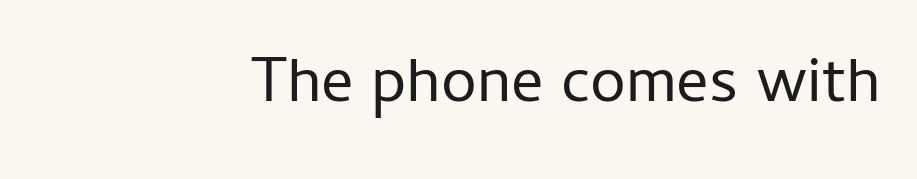
{"serif": "no", "italic": "no", "bold": "no", "weight": "regular", "width": "normal", "stroke_contrast": "low", "x_height": "medium", "monospaced": "no", "underline": "no", "align": "right", "letter_spacing": "normal", "letter_spacing_em": 0.0, "glyph_px": 64}
